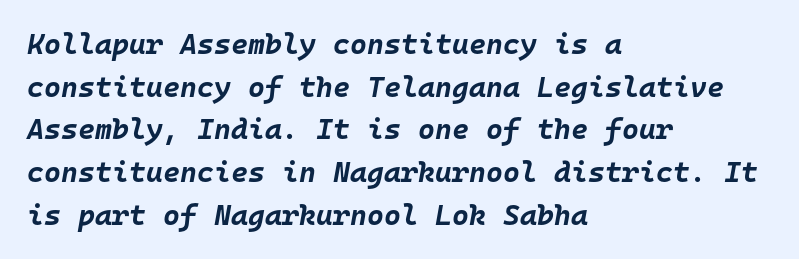
{"italic": "yes", "lean": "right", "slant_degrees": 10, "bold": "yes", "weight": "bold", "width": "normal", "stroke_contrast": "low", "x_height": "large", "monospaced": "yes", "underline": "no", "align": "left", "line_spacing": "normal", "line_spacing_ratio": 1.47, "letter_spacing": "normal", "letter_spacing_em": 0.0, "glyph_px": 29}
